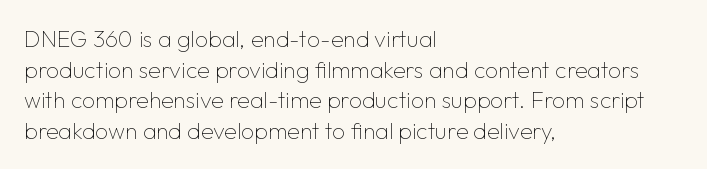
Q: Is the text bold? A: No.
Q: Is the text italic (slanted)? A: No, it is upright.
Q: Is the text underlined? A: No.
Q: How is the paragraph aligned? A: Left-aligned.
Q: Is the spacing between letters normal or unusually wide? A: Normal.
Q: Is the spacing between lines tight, normal or loose? A: Normal.
